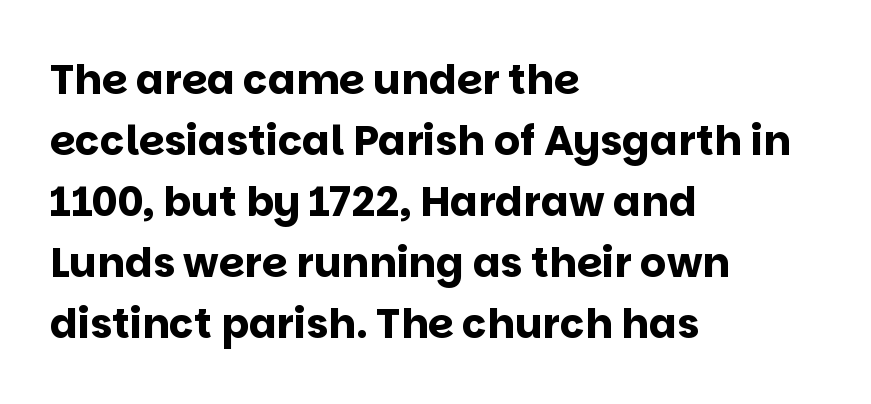
The image shows 41 px bold sans-serif type, upright; set left-aligned, normal line spacing (1.49x), normal letter spacing, not underlined; low stroke contrast and a large x-height.
